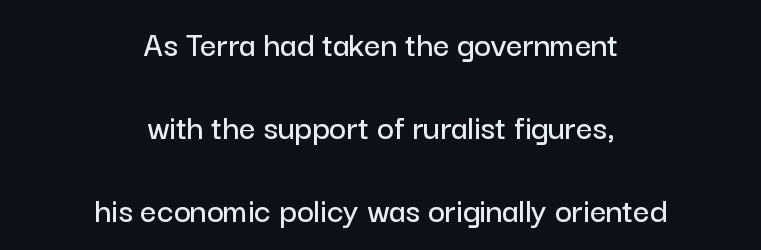
{"serif": "no", "italic": "no", "width": "normal", "stroke_contrast": "low", "x_height": "medium", "monospaced": "no", "underline": "no", "align": "center", "line_spacing": "loose", "line_spacing_ratio": 2.3, "letter_spacing": "normal", "letter_spacing_em": 0.0, "glyph_px": 36}
